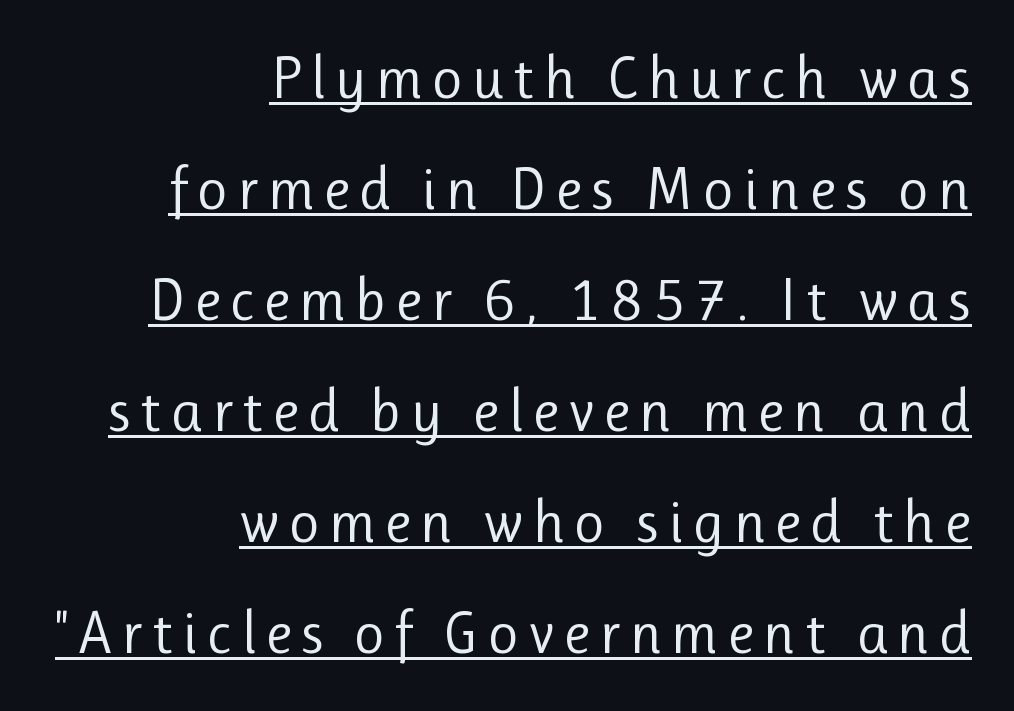
Ascenders rise straight up at ninety degrees. No feet cap the strokes, marking this as sans-serif type. The specimen includes a rule beneath the text block's lines. The rendering uses natural spacing where letterforms have individual widths. These glyphs show unthickened strokes, regular width or finer. These lines stack with their right ends in a neat column.
